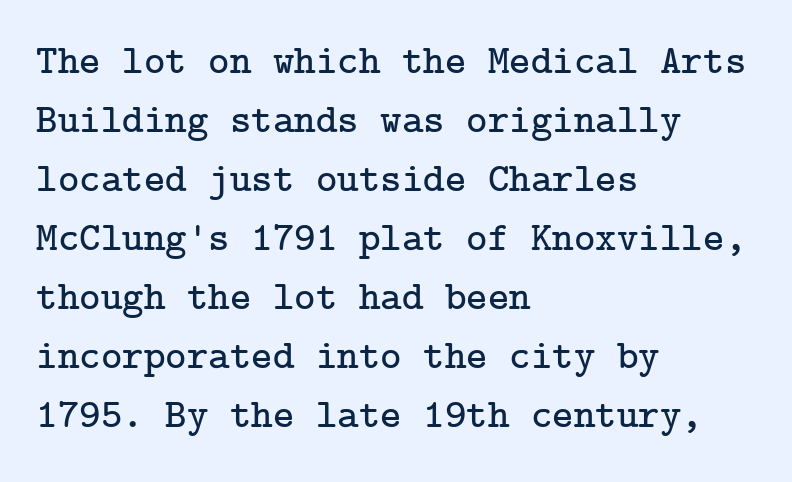
Q: Is the text italic (slanted)? A: No, it is upright.
Q: Is the typeface a serif or a sans-serif typeface? A: Serif.
Q: Is the text underlined? A: No.
Q: How is the paragraph aligned? A: Left-aligned.
Q: Is the spacing between letters normal or unusually wide? A: Normal.
Q: Is the spacing between lines tight, normal or loose? A: Normal.
Q: Width (condensed, normal, or wide)? A: Normal.
Q: Stroke contrast? A: Low.
Q: x-height? A: Medium.
